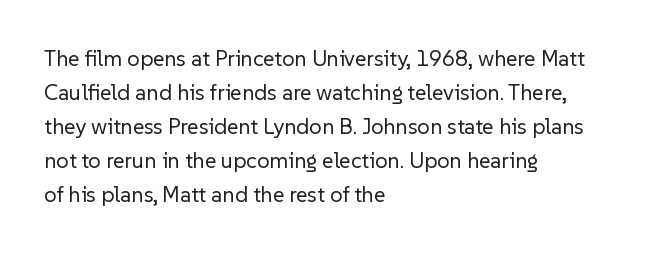
These lines stack with their left ends in a neat column. Any mark beneath the type? The region is blank. Short note: letters normally spaced. The type sits square on the baseline with zero lean.
